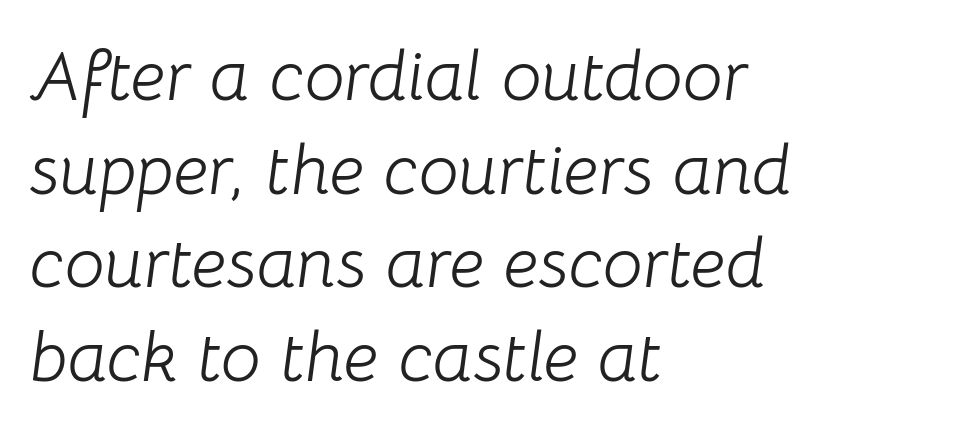
Does the lettering tilt? It does — this is italic. On a weight scale, this lands at 450 or below. Each letter keeps its own natural width here, so spacing adapts to shape. Which margin do the lines hug? The left one — the right edge is uneven. Descender tails drop into unmarked territory. Inter-character spacing is left at the font's built-in metrics.
